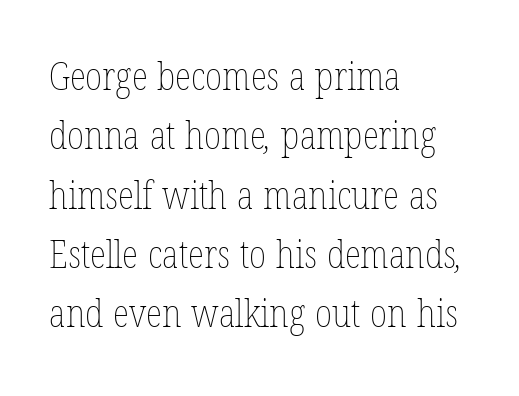
{"bold": "no", "weight": "thin", "width": "condensed", "stroke_contrast": "low", "x_height": "medium", "monospaced": "no", "underline": "no", "align": "left", "line_spacing": "normal", "line_spacing_ratio": 1.56, "letter_spacing": "normal", "letter_spacing_em": 0.0, "glyph_px": 38}
